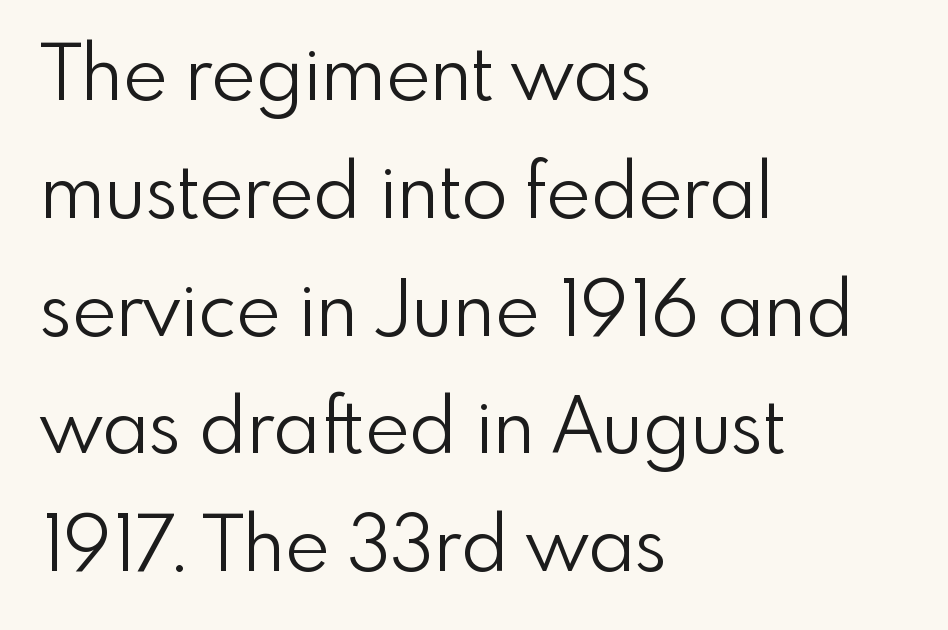
The image shows 76 px light sans-serif type, upright; set left-aligned, normal line spacing (1.55x), normal letter spacing, not underlined; low stroke contrast and a small x-height.
